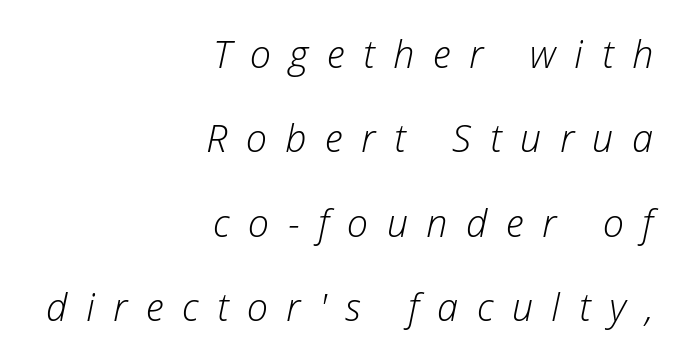
{"italic": "yes", "lean": "right", "slant_degrees": 12, "bold": "no", "weight": "light", "width": "normal", "stroke_contrast": "low", "x_height": "medium", "monospaced": "no", "underline": "no", "align": "right", "line_spacing": "loose", "line_spacing_ratio": 2.22, "letter_spacing": "wide", "letter_spacing_em": 0.49, "glyph_px": 38}
